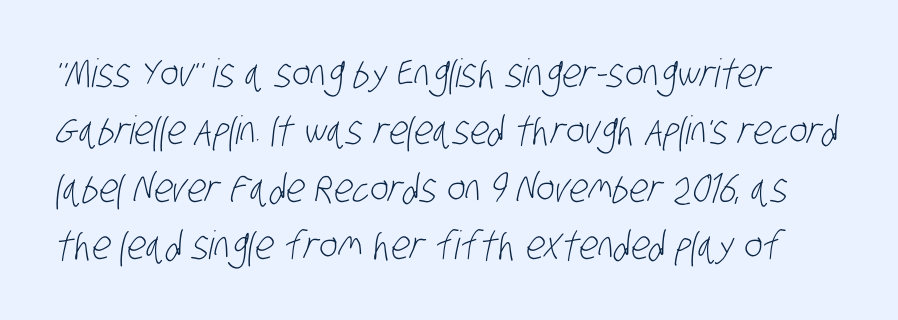
The image shows 39 px light, condensed sans-serif type; set normal line spacing (1.47x), normal letter spacing, not underlined; low stroke contrast and a large x-height.
